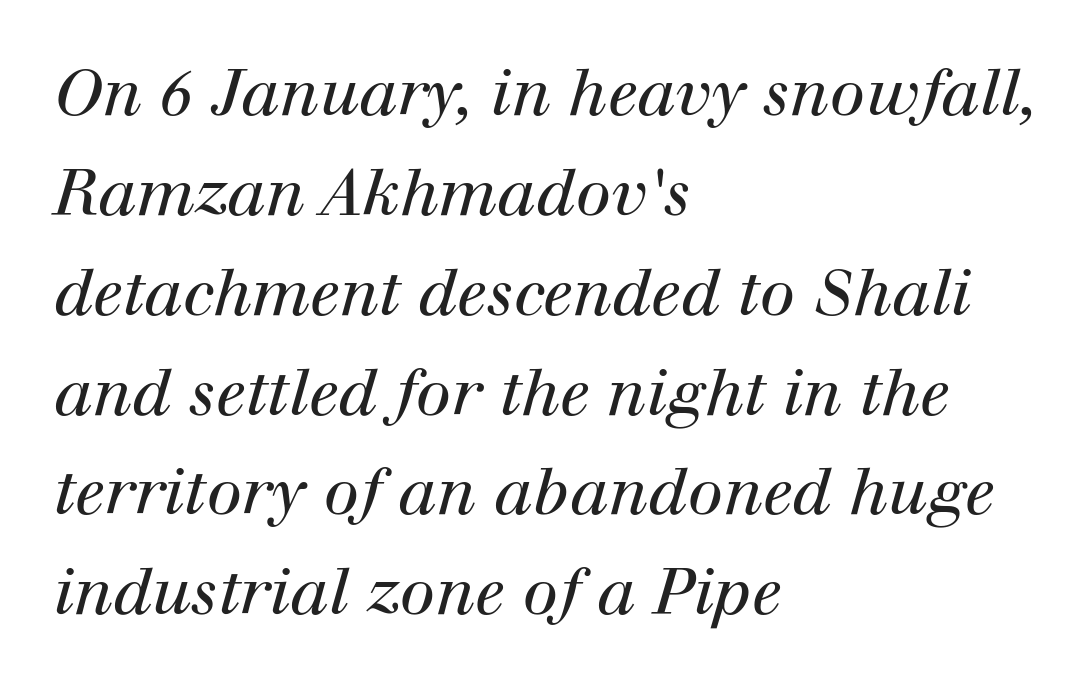
Q: Is the text bold? A: No.
Q: Is the text italic (slanted)? A: Yes, it leans right by about 12 degrees.
Q: Is the typeface a serif or a sans-serif typeface? A: Serif.
Q: Is the text underlined? A: No.
Q: How is the paragraph aligned? A: Left-aligned.
Q: Is the spacing between letters normal or unusually wide? A: Normal.
Q: Is the spacing between lines tight, normal or loose? A: Normal.
Q: Width (condensed, normal, or wide)? A: Normal.
Q: Stroke contrast? A: High.
Q: x-height? A: Medium.
Q: Monospaced? A: No.
